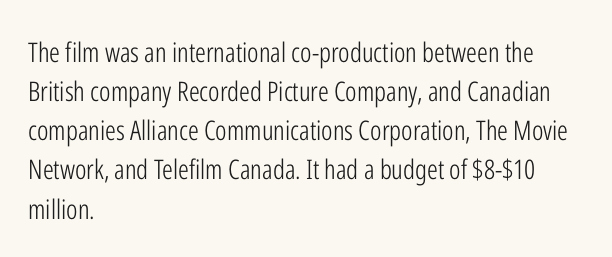
The image shows 27 px text type, upright; set left-aligned, normal line spacing (1.45x), normal letter spacing, not underlined.
